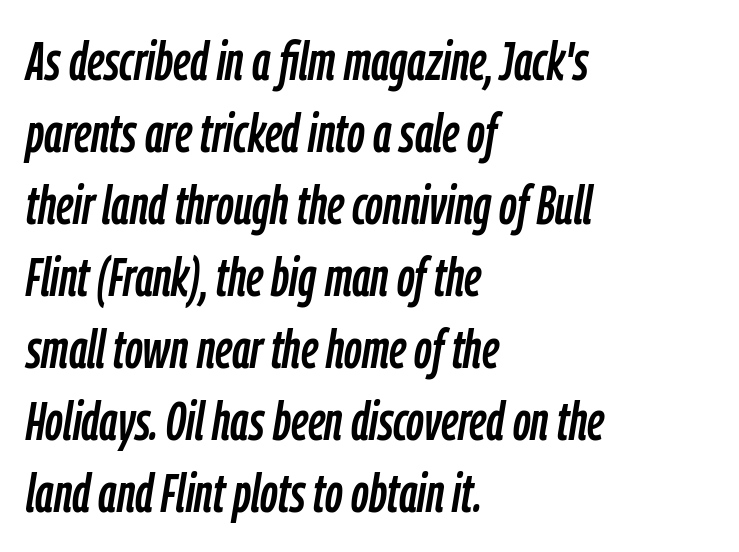
The image shows 55 px condensed type, italic (leaning right); set left-aligned, normal line spacing (1.31x), normal letter spacing, not underlined; low stroke contrast and a medium x-height.
